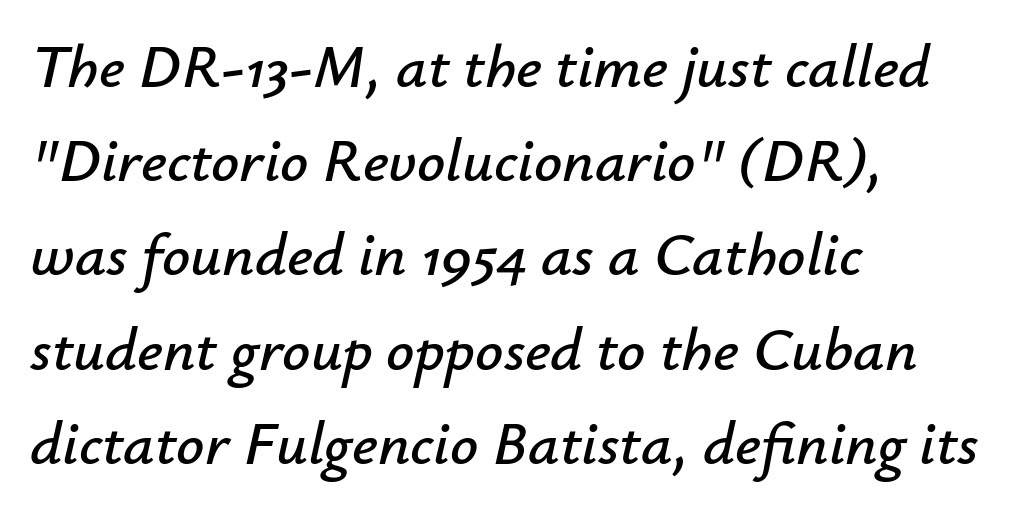
Q: Is the text italic (slanted)? A: Yes, it leans right by about 12 degrees.
Q: Is the text underlined? A: No.
Q: How is the paragraph aligned? A: Left-aligned.
Q: Is the spacing between letters normal or unusually wide? A: Normal.
Q: Is the spacing between lines tight, normal or loose? A: Normal.
Q: Width (condensed, normal, or wide)? A: Normal.
Q: Stroke contrast? A: Low.
Q: x-height? A: Small.
Q: Monospaced? A: No.
